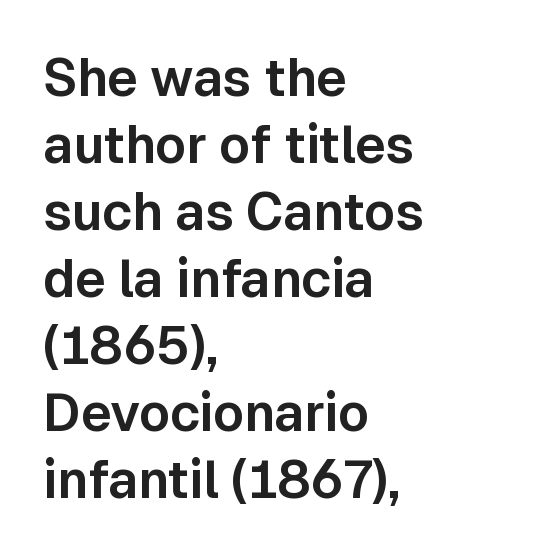
The image shows 52 px sans-serif type, upright; set left-aligned, normal line spacing (1.29x), normal letter spacing, not underlined; low stroke contrast and a medium x-height.
